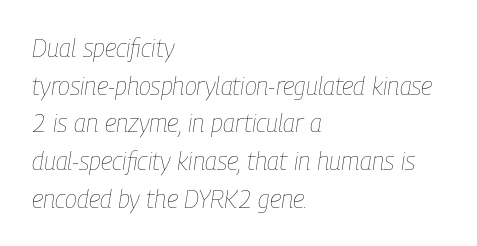
{"italic": "yes", "lean": "right", "slant_degrees": 9, "bold": "no", "underline": "no", "align": "left", "line_spacing": "normal", "line_spacing_ratio": 1.51, "letter_spacing": "normal", "letter_spacing_em": 0.0, "glyph_px": 25}
